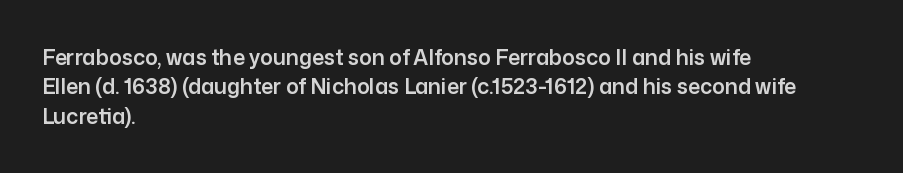
The image shows 21 px text type, upright; set left-aligned, normal line spacing (1.4x), normal letter spacing, not underlined.
